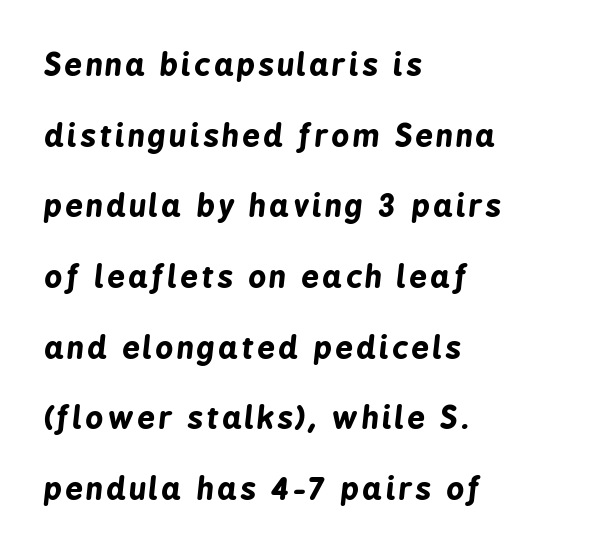
Q: Is the text bold? A: Yes.
Q: Is the text italic (slanted)? A: Yes, it leans right by about 6 degrees.
Q: Is the text underlined? A: No.
Q: How is the paragraph aligned? A: Left-aligned.
Q: Is the spacing between lines tight, normal or loose? A: Loose.
Q: Width (condensed, normal, or wide)? A: Condensed.
Q: Stroke contrast? A: Low.
Q: x-height? A: Medium.
Q: Monospaced? A: No.
